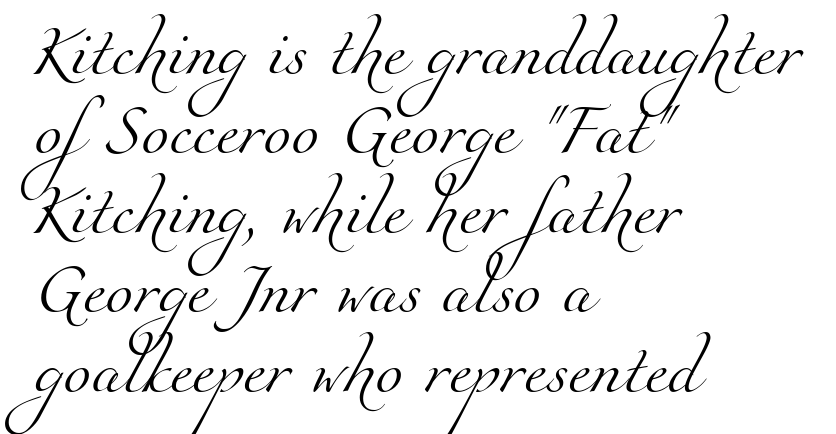
The image shows 50 px light serif type; set left-aligned, normal line spacing (1.59x), normal letter spacing, not underlined; medium stroke contrast and a small x-height.
